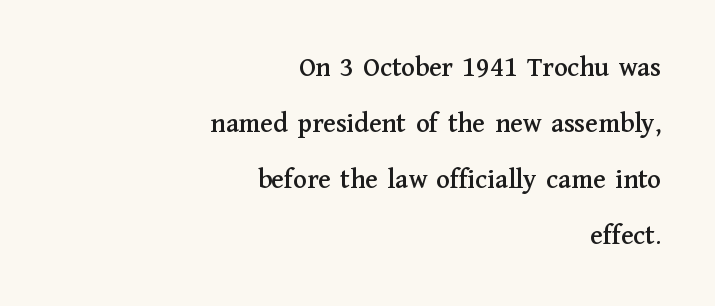
Q: Is the text italic (slanted)? A: No, it is upright.
Q: Is the typeface a serif or a sans-serif typeface? A: Serif.
Q: Is the text underlined? A: No.
Q: How is the paragraph aligned? A: Right-aligned.
Q: Is the spacing between letters normal or unusually wide? A: Normal.
Q: Is the spacing between lines tight, normal or loose? A: Loose.
Q: Width (condensed, normal, or wide)? A: Normal.
Q: Stroke contrast? A: Medium.
Q: x-height? A: Medium.
Q: Monospaced? A: No.
